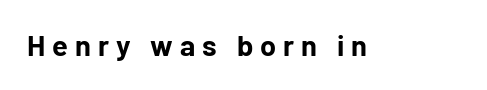
{"serif": "no", "italic": "no", "bold": "yes", "weight": "bold", "width": "normal", "stroke_contrast": "low", "x_height": "medium", "monospaced": "no", "underline": "no", "letter_spacing": "wide", "letter_spacing_em": 0.24, "glyph_px": 29}
